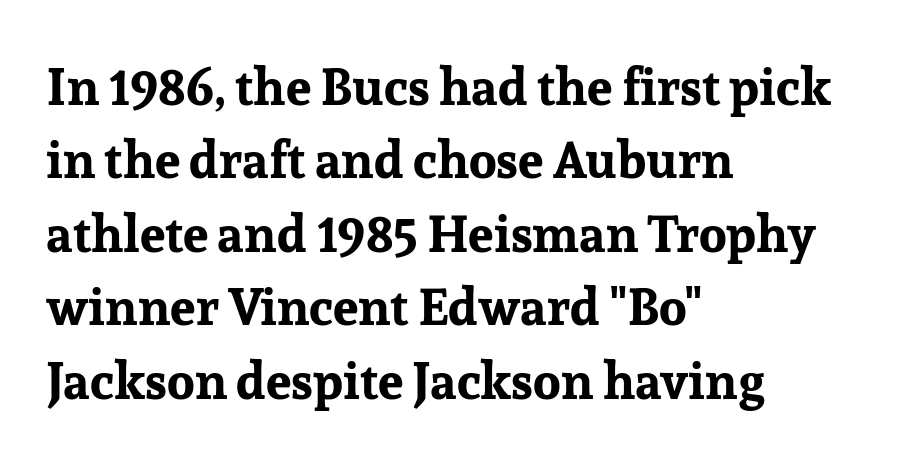
Q: Is the text bold? A: Yes.
Q: Is the text italic (slanted)? A: No, it is upright.
Q: Is the typeface a serif or a sans-serif typeface? A: Serif.
Q: Is the text underlined? A: No.
Q: How is the paragraph aligned? A: Left-aligned.
Q: Is the spacing between letters normal or unusually wide? A: Normal.
Q: Is the spacing between lines tight, normal or loose? A: Normal.
Q: Width (condensed, normal, or wide)? A: Normal.
Q: Stroke contrast? A: Low.
Q: x-height? A: Medium.
Q: Monospaced? A: No.
